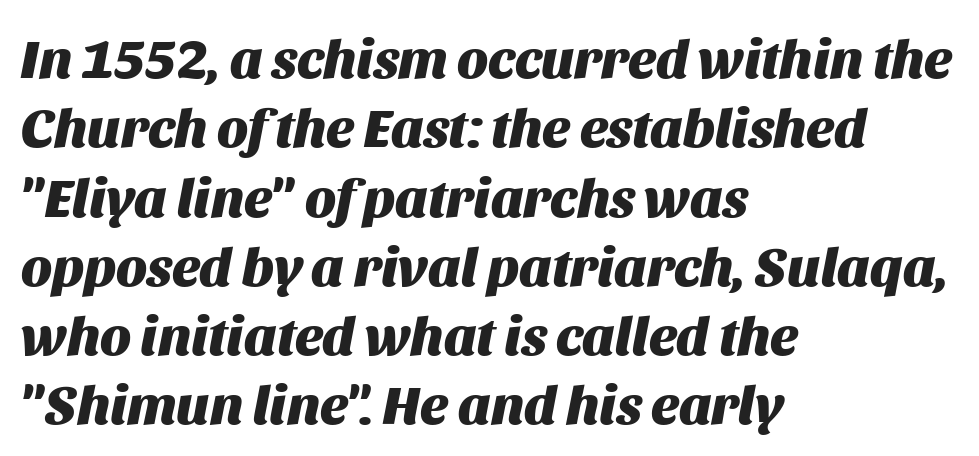
{"italic": "yes", "lean": "right", "slant_degrees": 11, "bold": "yes", "weight": "heavy", "width": "normal", "stroke_contrast": "medium", "x_height": "large", "monospaced": "no", "underline": "no", "align": "left", "line_spacing": "normal", "line_spacing_ratio": 1.26, "letter_spacing": "normal", "letter_spacing_em": 0.0, "glyph_px": 55}
